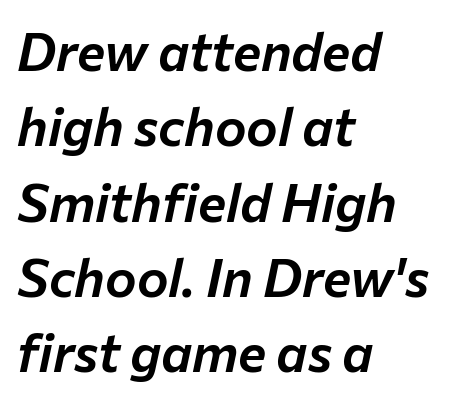
Notice how the stems are inclined rather than vertical — that's the hallmark of italics. Plain, unruled lines of type. The rendering uses natural spacing where letterforms have individual widths. Is the block centered? No — it sits flush against the left margin. The rendering keeps characters at their native spacing.
